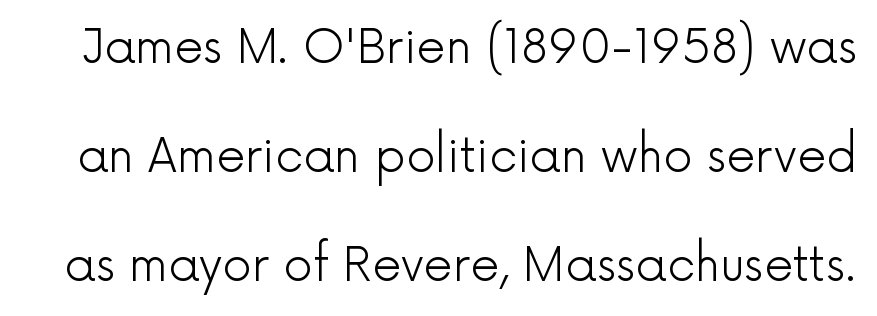
The image shows 46 px light sans-serif type, upright; set loose line spacing (2.37x), normal letter spacing, not underlined; a medium x-height.
